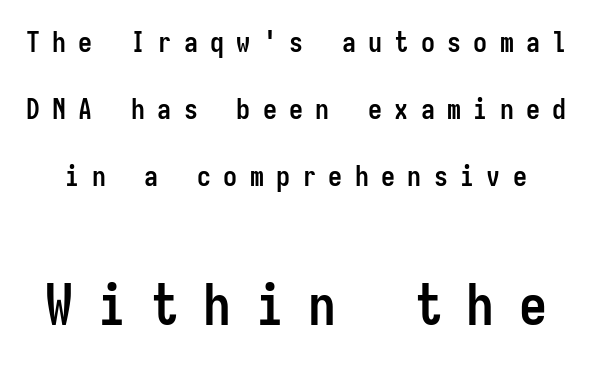
Monospaced: the letters line up in strict vertical columns. Does extra space separate the letters? Yes, quite a lot of it. Its strokes are broad and dark, the hallmark of bold type. Which chunk is bigger? The second one — the bottom block dwarfs the top.
